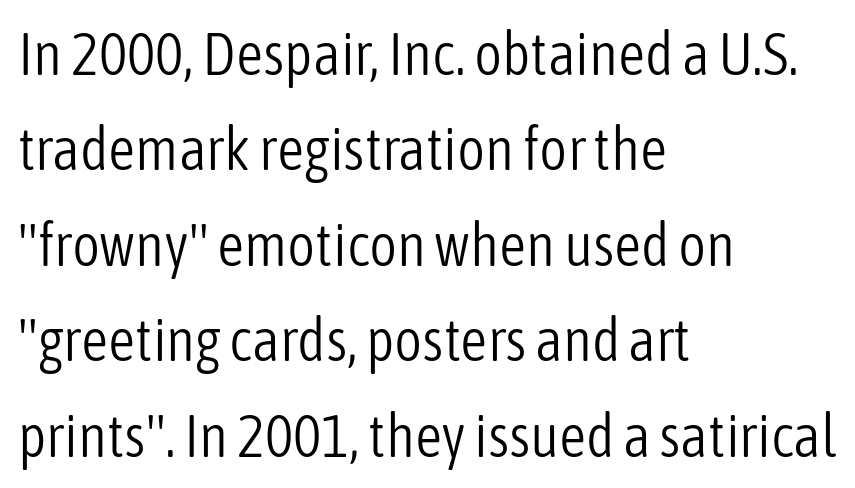
{"serif": "no", "italic": "no", "bold": "no", "weight": "light", "width": "condensed", "stroke_contrast": "low", "x_height": "medium", "monospaced": "no", "underline": "no", "align": "left", "line_spacing": "normal", "line_spacing_ratio": 1.59, "letter_spacing": "normal", "letter_spacing_em": 0.0, "glyph_px": 60}
